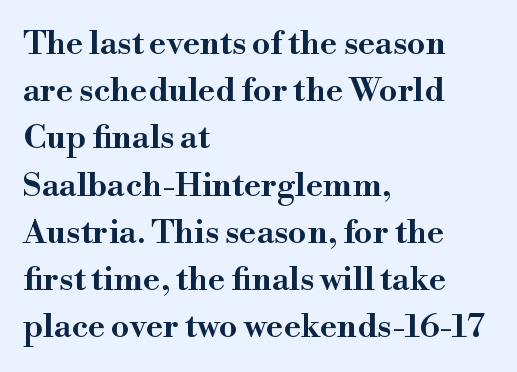
The image shows 33 px wide serif type, upright; set left-aligned, normal line spacing (1.43x), normal letter spacing, not underlined; high stroke contrast and a small x-height.
